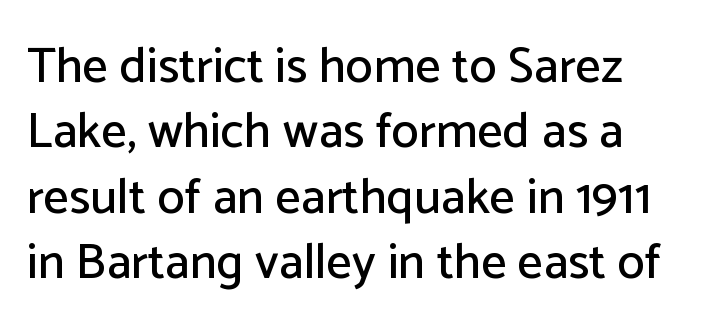
The image shows 50 px sans-serif type, upright; set normal line spacing (1.31x), normal letter spacing, not underlined; low stroke contrast and a medium x-height.
